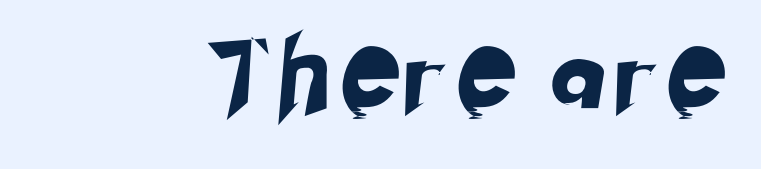
The image shows 72 px sans-serif type; set unusually wide letter spacing (+0.26 em), not underlined; low stroke contrast and a small x-height.
